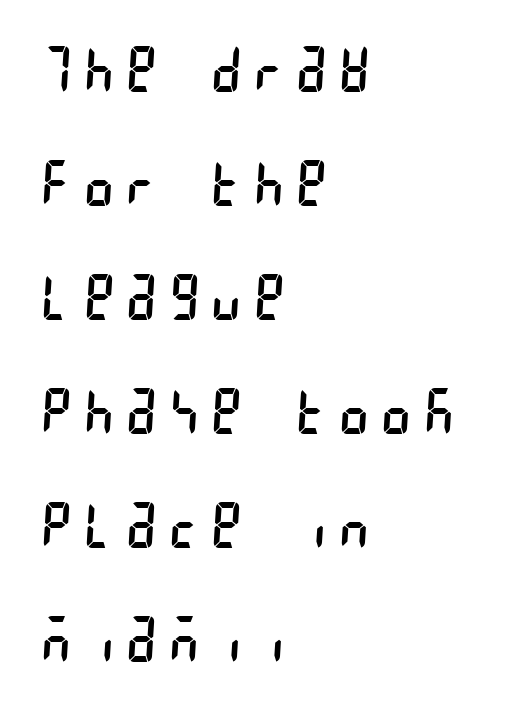
Q: Is the text bold? A: No.
Q: Is the typeface a serif or a sans-serif typeface? A: Sans-serif.
Q: Is the text underlined? A: No.
Q: How is the paragraph aligned? A: Left-aligned.
Q: Is the spacing between letters normal or unusually wide? A: Unusually wide.
Q: Is the spacing between lines tight, normal or loose? A: Loose.
Q: Width (condensed, normal, or wide)? A: Condensed.
Q: Stroke contrast? A: Low.
Q: x-height? A: Large.
